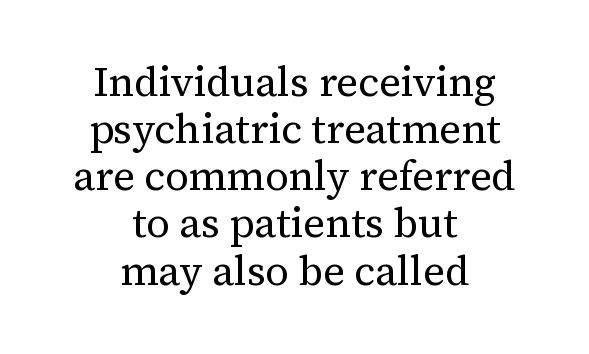
Caption: face not bold, strokes unweighted. A student would call this center alignment; a typographer would say set centered. This sample uses plain, unmodified letter spacing. These lines were composed using upright roman letters. Only glyphs here, with clear space below each row.
